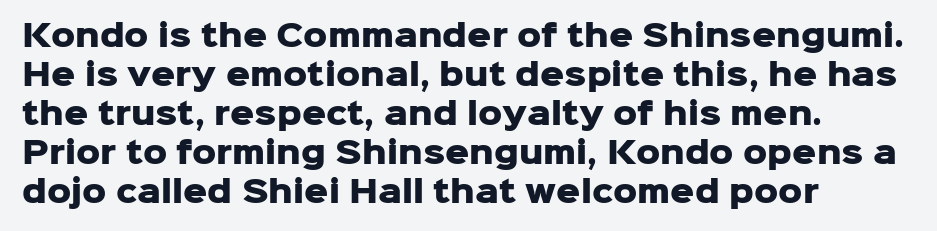
Q: Is the text bold? A: Yes.
Q: Is the text italic (slanted)? A: No, it is upright.
Q: Is the typeface a serif or a sans-serif typeface? A: Sans-serif.
Q: Is the text underlined? A: No.
Q: How is the paragraph aligned? A: Left-aligned.
Q: Is the spacing between letters normal or unusually wide? A: Normal.
Q: Is the spacing between lines tight, normal or loose? A: Normal.
Q: Width (condensed, normal, or wide)? A: Normal.
Q: Stroke contrast? A: Low.
Q: x-height? A: Medium.
Q: Monospaced? A: No.
